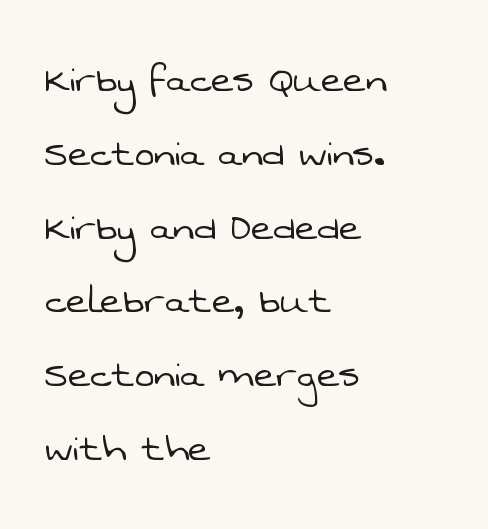
Is the type heavy? It reads as light-to-regular instead. Honestly, there is no underline to notice here at all. Teacher's note: observe the even left margin — that is flush-left alignment. Proportional: the letters do not fall into vertical columns.
